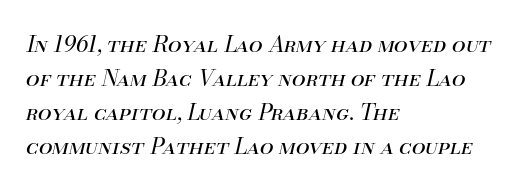
Q: Is the text bold? A: No.
Q: Is the text italic (slanted)? A: Yes, it leans right by about 13 degrees.
Q: Is the text underlined? A: No.
Q: How is the paragraph aligned? A: Left-aligned.
Q: Is the spacing between letters normal or unusually wide? A: Normal.
Q: Is the spacing between lines tight, normal or loose? A: Normal.
